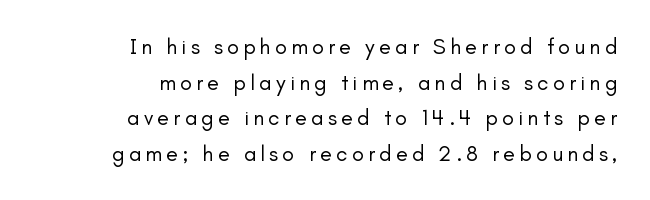
{"italic": "no", "bold": "no", "underline": "no", "align": "right", "line_spacing": "normal", "line_spacing_ratio": 1.62, "glyph_px": 22}
